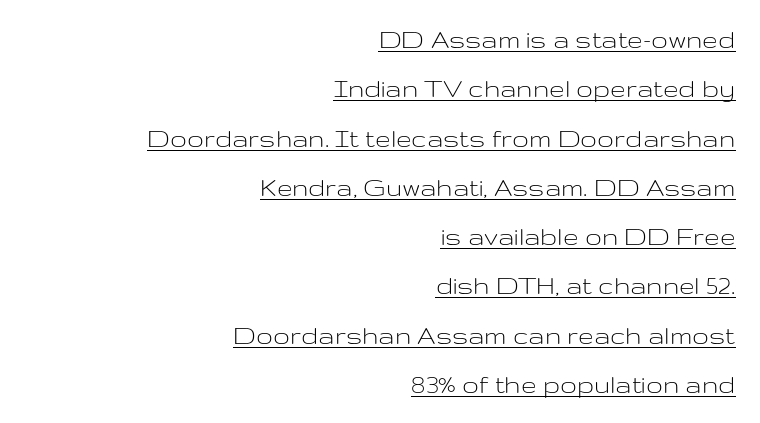
Q: Is the text bold? A: No.
Q: Is the text italic (slanted)? A: No, it is upright.
Q: Is the typeface a serif or a sans-serif typeface? A: Sans-serif.
Q: Is the text underlined? A: Yes.
Q: How is the paragraph aligned? A: Right-aligned.
Q: Is the spacing between letters normal or unusually wide? A: Normal.
Q: Width (condensed, normal, or wide)? A: Wide.
Q: Stroke contrast? A: Low.
Q: x-height? A: Medium.
Q: Monospaced? A: No.
